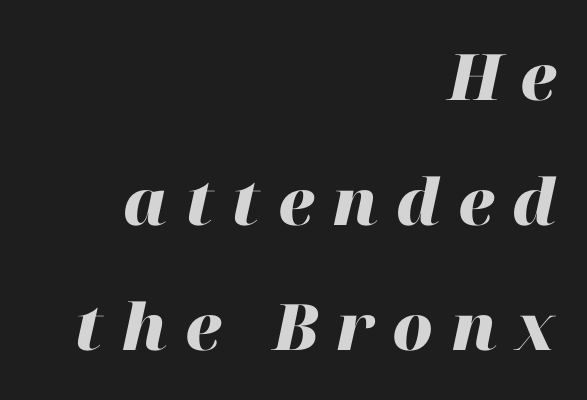
The image shows 64 px heavy type, italic (leaning right); set right-aligned, loose line spacing (1.95x), unusually wide letter spacing (+0.28 em), not underlined; high stroke contrast and a medium x-height.
